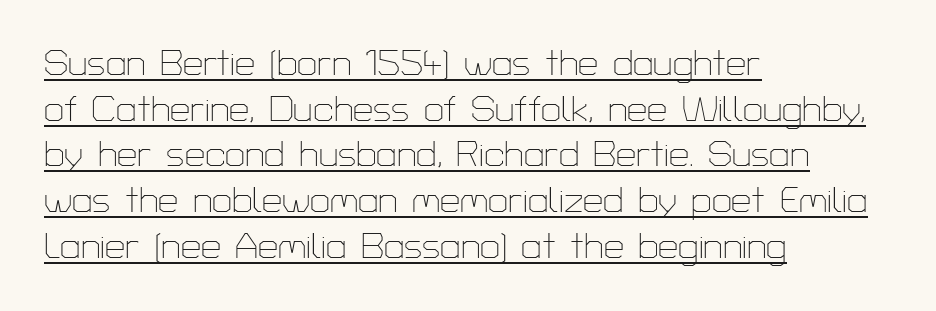
{"serif": "no", "italic": "no", "bold": "no", "weight": "thin", "width": "normal", "stroke_contrast": "low", "x_height": "medium", "monospaced": "no", "underline": "yes", "align": "left", "line_spacing": "normal", "line_spacing_ratio": 1.27, "letter_spacing": "normal", "letter_spacing_em": 0.0, "glyph_px": 36}
